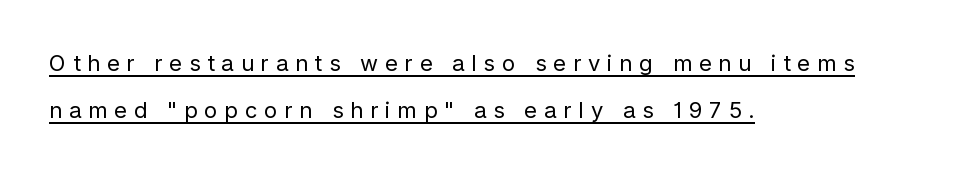
The image shows 22 px text type, upright; set left-aligned, loose line spacing (2.12x), unusually wide letter spacing (+0.31 em), underlined.
